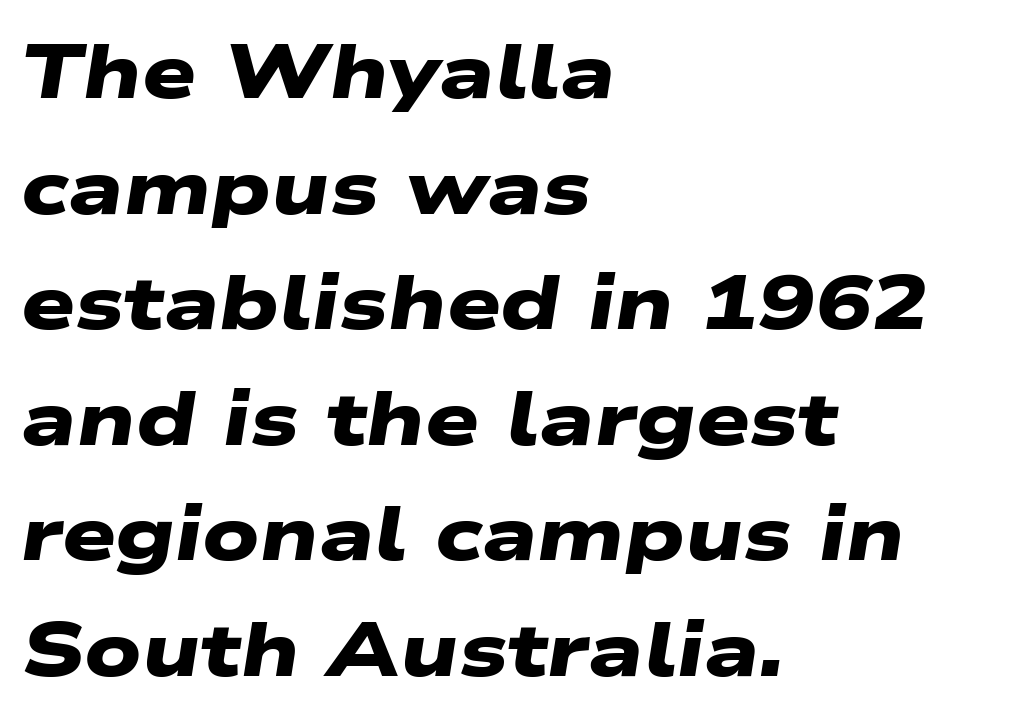
The baseline area is clear. The characters display no serif detailing; their extremities are plain. Is the letter spacing exaggerated? No — it looks like the ordinary default. Do the characters align in a grid? No, the font is proportional. Strong, thick strokes mark this as bold type.
